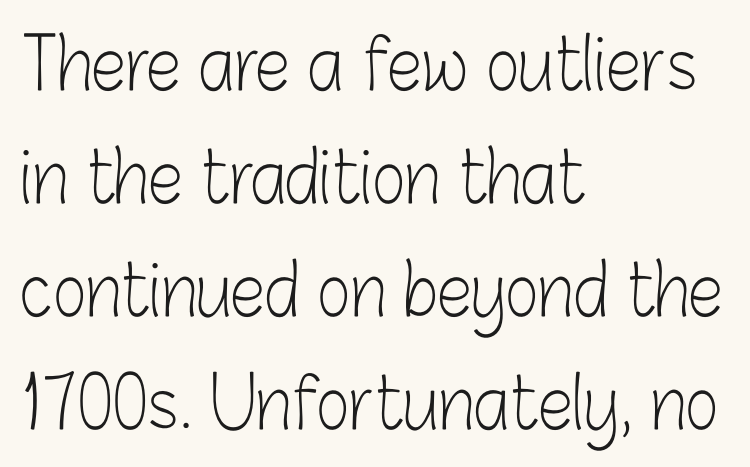
Q: Is the text bold? A: No.
Q: Is the text italic (slanted)? A: No, it is upright.
Q: Is the typeface a serif or a sans-serif typeface? A: Sans-serif.
Q: Is the text underlined? A: No.
Q: How is the paragraph aligned? A: Left-aligned.
Q: Is the spacing between letters normal or unusually wide? A: Normal.
Q: Is the spacing between lines tight, normal or loose? A: Normal.
Q: Width (condensed, normal, or wide)? A: Condensed.
Q: Stroke contrast? A: Low.
Q: x-height? A: Medium.
Q: Monospaced? A: No.
